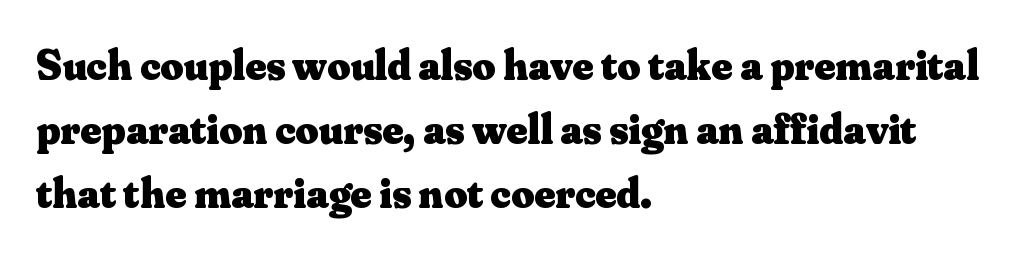
The image shows 44 px heavy serif type, upright; set left-aligned, normal line spacing (1.45x), normal letter spacing, not underlined; medium stroke contrast and a small x-height.
